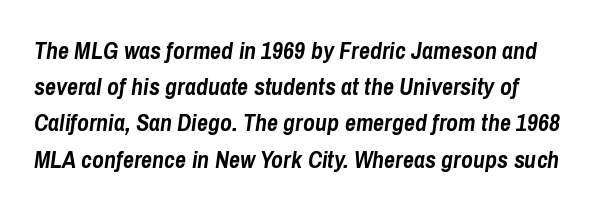
The image shows 24 px bold type, italic (leaning right); set normal line spacing (1.51x), normal letter spacing, not underlined.
